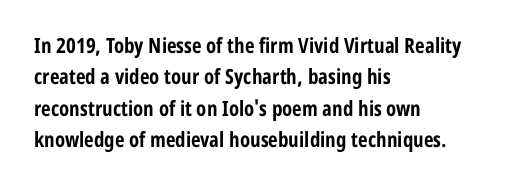
The image shows 21 px bold type, upright; set left-aligned, normal line spacing (1.5x), normal letter spacing, not underlined.
